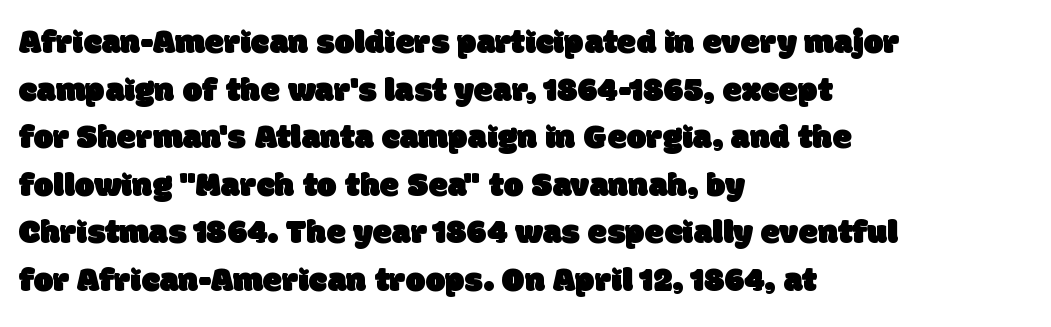
Q: Is the typeface a serif or a sans-serif typeface? A: Sans-serif.
Q: Is the text underlined? A: No.
Q: How is the paragraph aligned? A: Left-aligned.
Q: Is the spacing between letters normal or unusually wide? A: Normal.
Q: Is the spacing between lines tight, normal or loose? A: Normal.
Q: Width (condensed, normal, or wide)? A: Normal.
Q: Stroke contrast? A: Low.
Q: x-height? A: Large.
Q: Monospaced? A: No.
